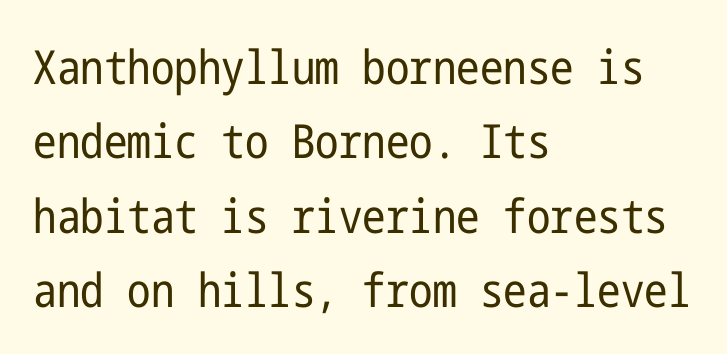
Q: Is the text bold? A: No.
Q: Is the text italic (slanted)? A: No, it is upright.
Q: Is the typeface a serif or a sans-serif typeface? A: Sans-serif.
Q: Is the text underlined? A: No.
Q: How is the paragraph aligned? A: Left-aligned.
Q: Is the spacing between letters normal or unusually wide? A: Normal.
Q: Is the spacing between lines tight, normal or loose? A: Normal.
Q: Width (condensed, normal, or wide)? A: Condensed.
Q: Stroke contrast? A: Low.
Q: x-height? A: Medium.
